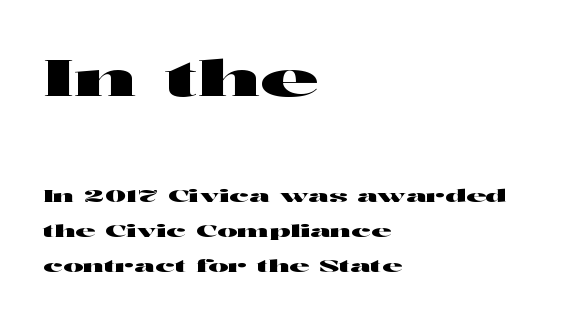
Q: Is the text italic (slanted)? A: No, it is upright.
Q: Is the typeface a serif or a sans-serif typeface? A: Sans-serif.
Q: Is the text underlined? A: No.
Q: How is the paragraph aligned? A: Left-aligned.
Q: Is the spacing between letters normal or unusually wide? A: Normal.
Q: Is the spacing between lines tight, normal or loose? A: Loose.
Q: Which block of text is set in a larger size, the first (top) or the second (bottom)? A: The first (top) one.
Q: Width (condensed, normal, or wide)? A: Wide.
Q: Stroke contrast? A: High.
Q: x-height? A: Medium.
Q: Monospaced? A: No.
